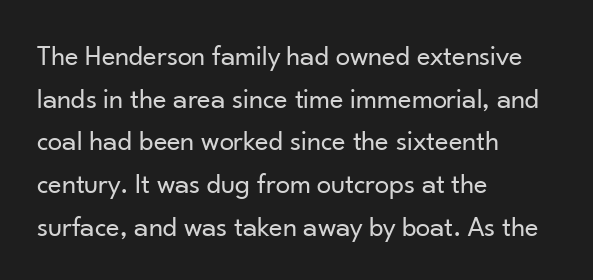
Q: Is the text bold? A: No.
Q: Is the text italic (slanted)? A: No, it is upright.
Q: Is the typeface a serif or a sans-serif typeface? A: Sans-serif.
Q: Is the text underlined? A: No.
Q: How is the paragraph aligned? A: Left-aligned.
Q: Is the spacing between letters normal or unusually wide? A: Normal.
Q: Is the spacing between lines tight, normal or loose? A: Normal.
Q: Width (condensed, normal, or wide)? A: Normal.
Q: Stroke contrast? A: Low.
Q: x-height? A: Small.
Q: Monospaced? A: No.
